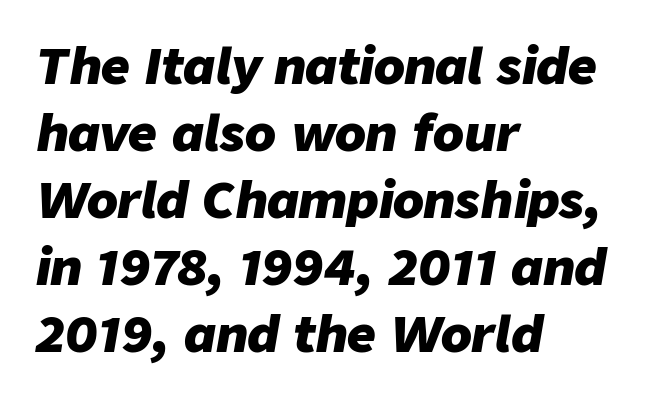
{"italic": "yes", "lean": "right", "slant_degrees": 9, "bold": "yes", "weight": "heavy", "width": "normal", "stroke_contrast": "low", "x_height": "medium", "monospaced": "no", "underline": "no", "align": "left", "line_spacing": "normal", "line_spacing_ratio": 1.34, "letter_spacing": "normal", "letter_spacing_em": 0.0, "glyph_px": 50}
